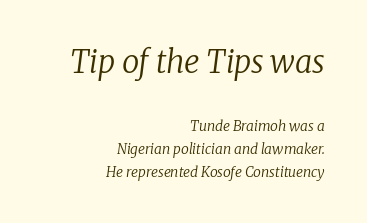
{"serif": "yes", "italic": "yes", "lean": "right", "slant_degrees": 8, "bold": "no", "weight": "regular", "width": "normal", "stroke_contrast": "low", "x_height": "medium", "monospaced": "no", "underline": "no", "align": "right", "line_spacing": "normal", "line_spacing_ratio": 1.63, "letter_spacing": "normal", "letter_spacing_em": 0.0, "larger_block": "first", "size_ratio": 2.21, "glyph_px": 31}
